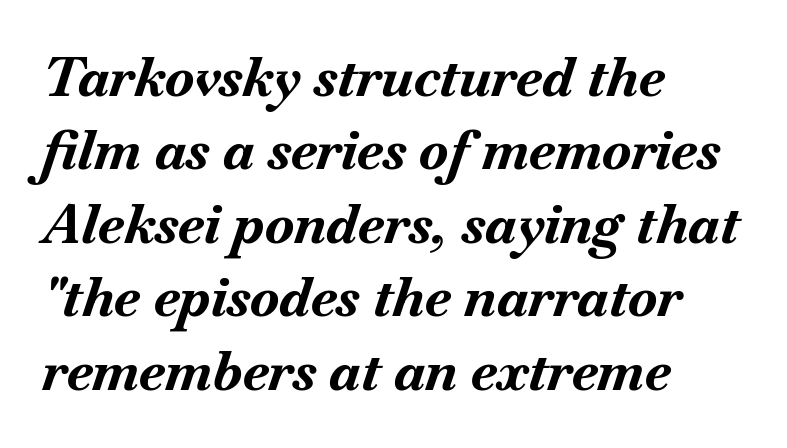
{"italic": "yes", "lean": "right", "slant_degrees": 18, "bold": "yes", "weight": "bold", "width": "normal", "stroke_contrast": "medium", "x_height": "small", "monospaced": "no", "underline": "no", "align": "left", "line_spacing": "normal", "line_spacing_ratio": 1.36, "letter_spacing": "normal", "letter_spacing_em": 0.0, "glyph_px": 54}
